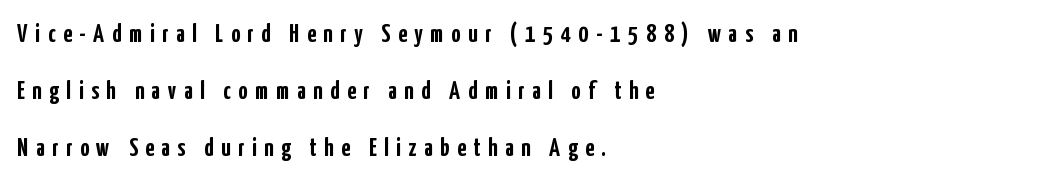
The text block is weighted toward the left margin, trailing off unevenly rightward. When letters stand straight like this, we call the style roman or upright. Each glyph is drawn with heavy, bold strokes. Here the glyphs are tracked loosely, breaking word shapes into spaced letters.
